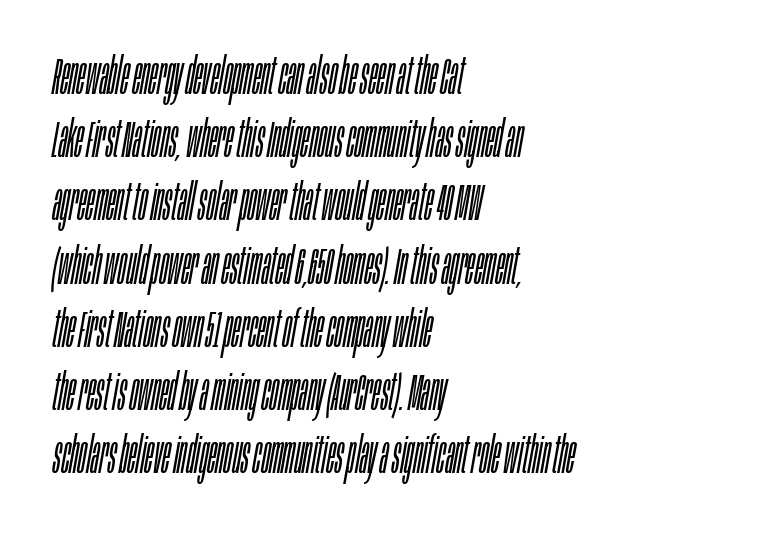
Q: Is the text bold? A: No.
Q: Is the text italic (slanted)? A: Yes, it leans right by about 10 degrees.
Q: Is the text underlined? A: No.
Q: How is the paragraph aligned? A: Left-aligned.
Q: Is the spacing between letters normal or unusually wide? A: Normal.
Q: Width (condensed, normal, or wide)? A: Condensed.
Q: Stroke contrast? A: Low.
Q: x-height? A: Large.
Q: Monospaced? A: No.
